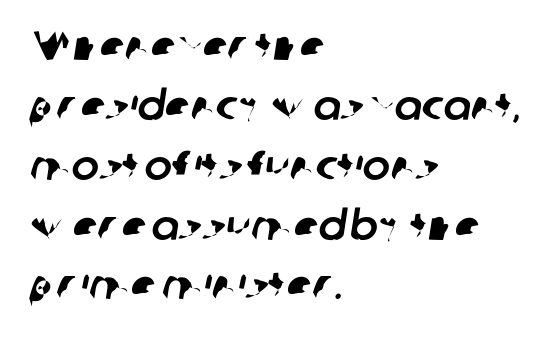
{"serif": "no", "width": "normal", "stroke_contrast": "low", "x_height": "medium", "monospaced": "no", "underline": "no", "align": "left", "line_spacing": "normal", "line_spacing_ratio": 1.46, "letter_spacing": "normal", "letter_spacing_em": 0.0, "glyph_px": 41}
